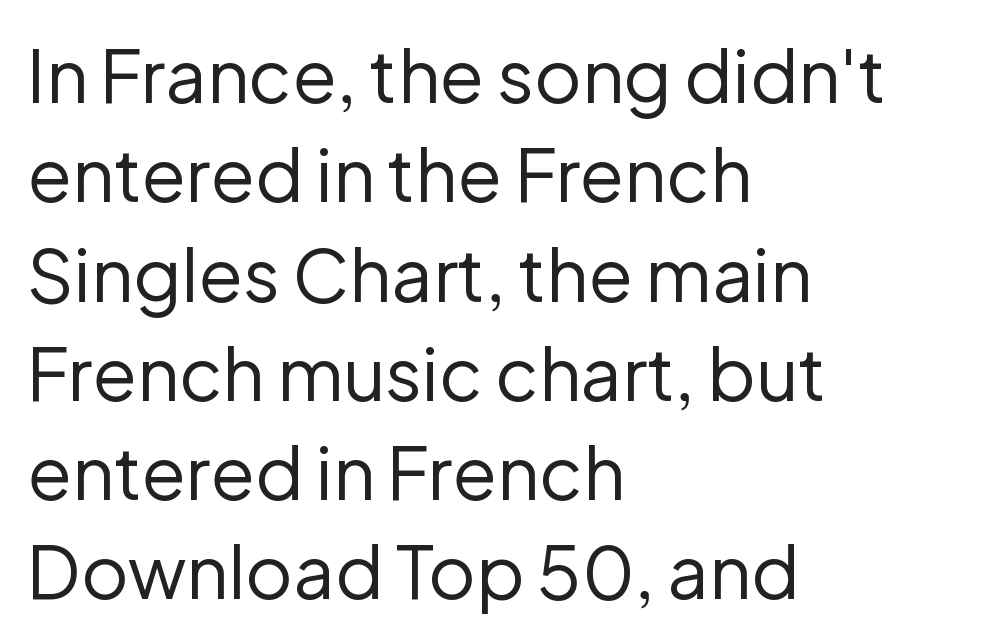
{"serif": "no", "italic": "no", "bold": "no", "weight": "regular", "width": "normal", "stroke_contrast": "low", "x_height": "medium", "monospaced": "no", "underline": "no", "align": "left", "line_spacing": "normal", "line_spacing_ratio": 1.36, "letter_spacing": "normal", "letter_spacing_em": 0.0, "glyph_px": 73}
